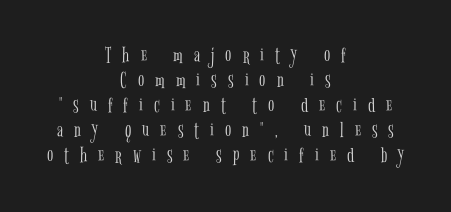
The image shows 23 px text type, upright; set centered, tight line spacing (1.09x), unusually wide letter spacing (+0.48 em), not underlined.
